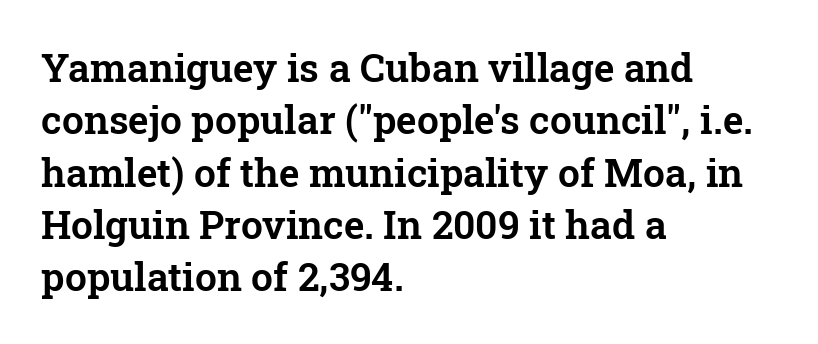
Nobody touched the tracking dial on this one. Clear beneath every line of the passage. Visually the block forms a straight wall on the left and a jagged coastline on the right. Designer's note — italics off, roman on. Proportional: the letters do not fall into vertical columns. In terms of leading, this rendering sits right in the middle.
